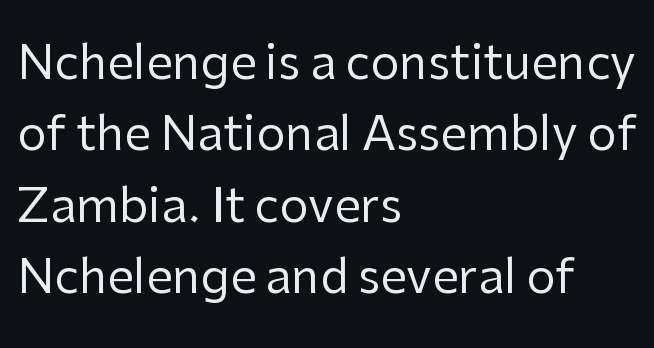
The image shows 47 px regular-weight sans-serif type, upright; set left-aligned, normal line spacing (1.52x), normal letter spacing, not underlined; low stroke contrast and a medium x-height.
